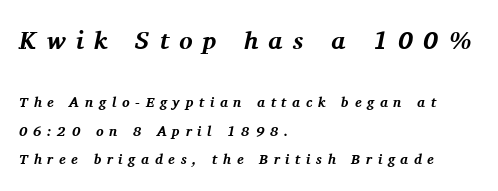
The image shows 25 px bold type, italic (leaning right); set left-aligned, loose line spacing (2.04x), unusually wide letter spacing (+0.41 em), not underlined; the first (top) block is 1.79x larger.
